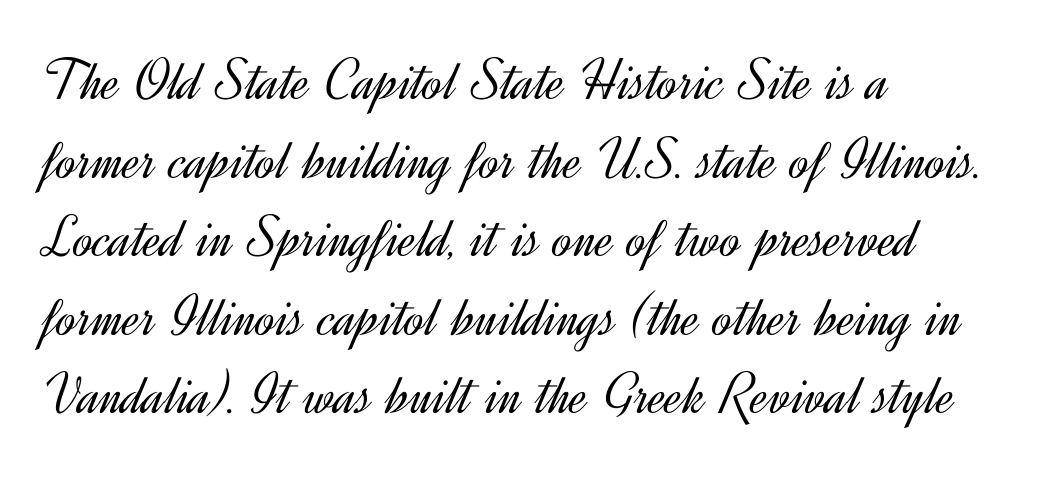
{"serif": "no", "bold": "no", "weight": "light", "width": "normal", "x_height": "small", "monospaced": "no", "underline": "no", "align": "left", "line_spacing": "normal", "line_spacing_ratio": 1.31, "letter_spacing": "normal", "letter_spacing_em": 0.0, "glyph_px": 60}
